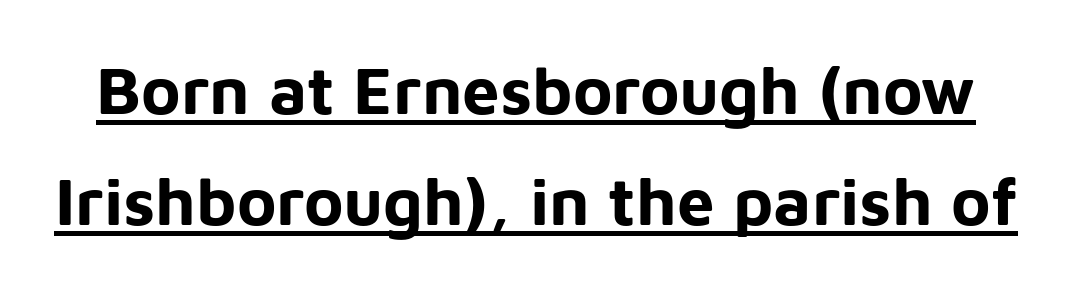
{"serif": "no", "italic": "no", "bold": "yes", "weight": "bold", "width": "normal", "stroke_contrast": "low", "x_height": "medium", "monospaced": "no", "underline": "yes", "line_spacing": "normal", "line_spacing_ratio": 1.65, "letter_spacing": "normal", "letter_spacing_em": 0.0, "glyph_px": 67}
